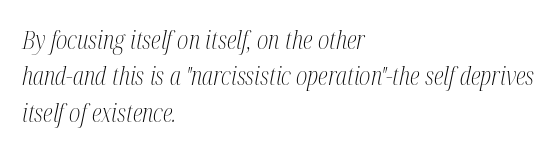
Q: Is the text bold? A: No.
Q: Is the text italic (slanted)? A: Yes, it leans right by about 12 degrees.
Q: Is the text underlined? A: No.
Q: How is the paragraph aligned? A: Left-aligned.
Q: Is the spacing between letters normal or unusually wide? A: Normal.
Q: Is the spacing between lines tight, normal or loose? A: Normal.
